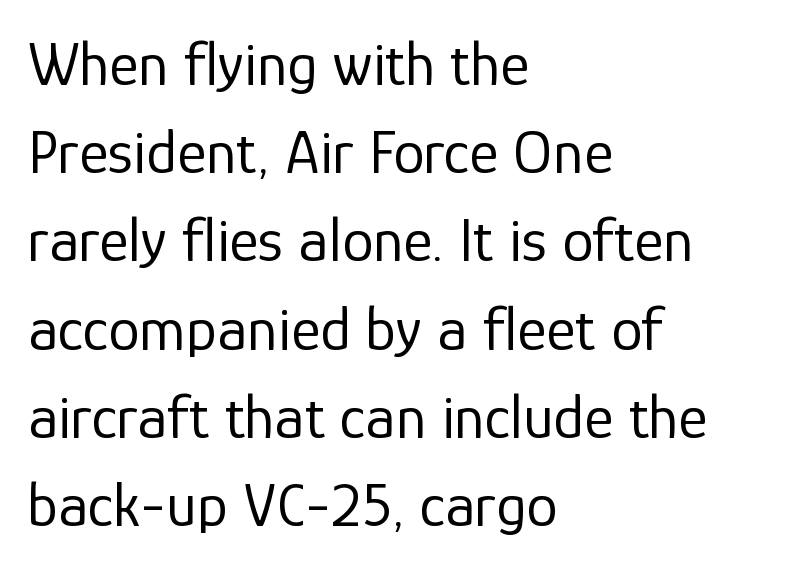
Q: Is the text bold? A: No.
Q: Is the text italic (slanted)? A: No, it is upright.
Q: Is the typeface a serif or a sans-serif typeface? A: Sans-serif.
Q: Is the text underlined? A: No.
Q: How is the paragraph aligned? A: Left-aligned.
Q: Is the spacing between letters normal or unusually wide? A: Normal.
Q: Is the spacing between lines tight, normal or loose? A: Normal.
Q: Width (condensed, normal, or wide)? A: Normal.
Q: Stroke contrast? A: Low.
Q: x-height? A: Medium.
Q: Monospaced? A: No.
